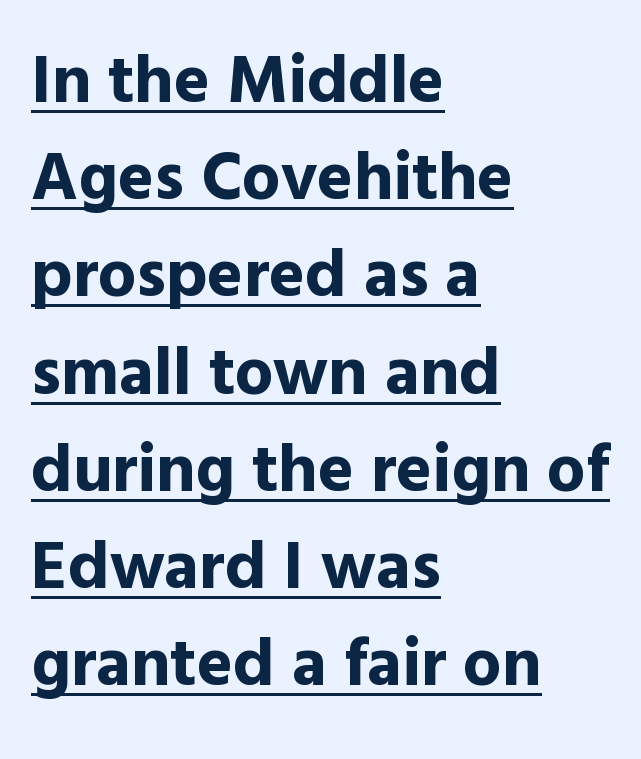
This is roman type, the default non-slanted kind. The rendering shows plain stroke endings on the letterforms — a sans-serif design. Compared with typical body copy, the letter spacing here is the same. Weight check: bold — yes, fully. This sample has the flowing, uneven cadence of proportional lettering. Notice how the passage keeps a crisp vertical edge on the left only.
